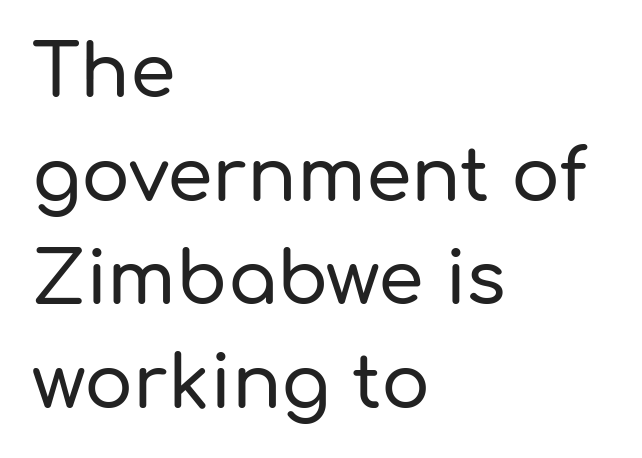
Every stem runs plumb, perpendicular to the baseline. Note the varied advance widths — an 'i' is clearly narrower than an 'm'. Regular leading. Anything drawn beneath the words? Only blank space. One-word summary of the alignment: left. Unlike a traditional serif, this face leaves its strokes unadorned.
